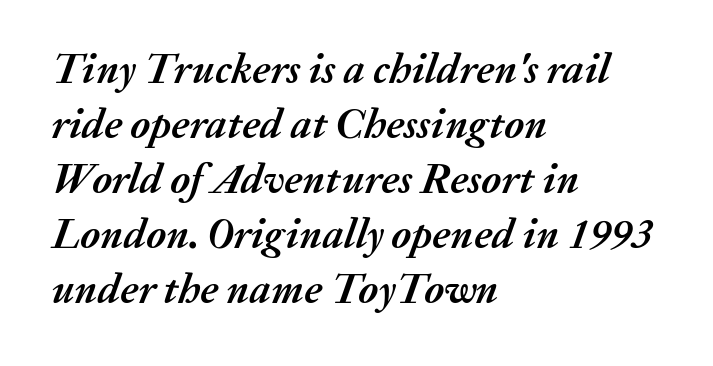
The image shows 42 px semibold type, italic (leaning right); set left-aligned, normal line spacing (1.31x), normal letter spacing, not underlined; medium stroke contrast and a medium x-height.
